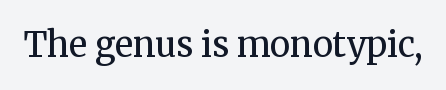
The image shows 34 px regular-weight serif type, upright; set normal letter spacing, not underlined; medium stroke contrast and a medium x-height.
